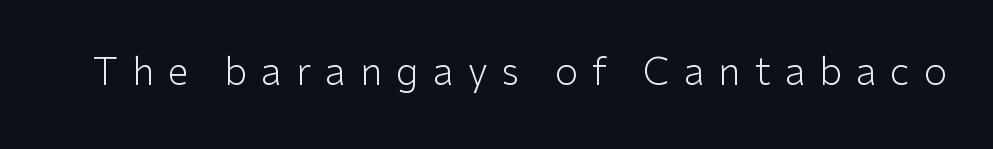
Q: Is the text bold? A: No.
Q: Is the text italic (slanted)? A: No, it is upright.
Q: Is the typeface a serif or a sans-serif typeface? A: Sans-serif.
Q: Is the text underlined? A: No.
Q: Is the spacing between letters normal or unusually wide? A: Unusually wide.
Q: Width (condensed, normal, or wide)? A: Normal.
Q: Stroke contrast? A: Low.
Q: x-height? A: Medium.
Q: Monospaced? A: No.
